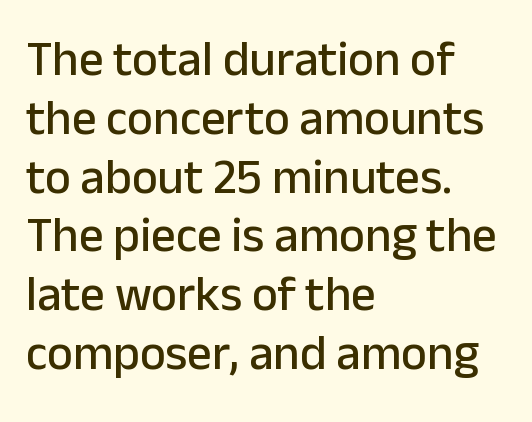
{"serif": "no", "italic": "no", "width": "normal", "stroke_contrast": "low", "x_height": "medium", "monospaced": "no", "underline": "no", "align": "left", "line_spacing_ratio": 1.2, "letter_spacing": "normal", "letter_spacing_em": 0.0, "glyph_px": 49}
